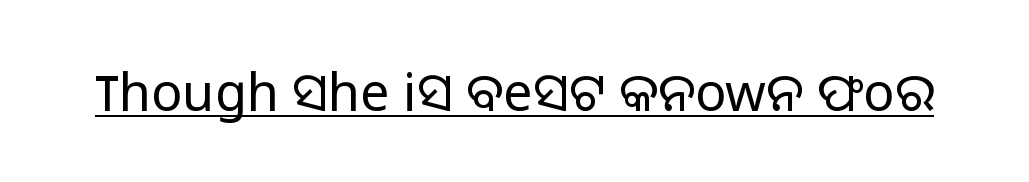
{"serif": "no", "italic": "no", "bold": "no", "weight": "light", "width": "normal", "stroke_contrast": "low", "x_height": "medium", "monospaced": "no", "underline": "yes", "letter_spacing": "normal", "letter_spacing_em": 0.0, "glyph_px": 52}
